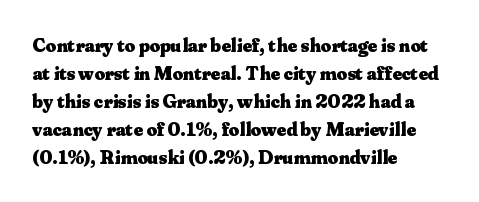
Its strokes are broad and dark, the hallmark of bold type. Plain, unruled lines of type. The paragraph shown leans on its left margin. Reading down the column, the eye jumps a familiar distance to each next line. Vertical strokes here are truly vertical.
